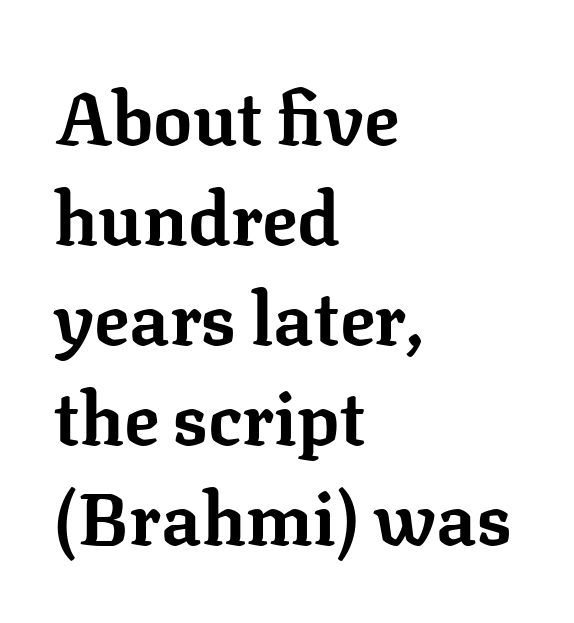
The image shows 73 px bold serif type, upright; set left-aligned, normal line spacing (1.37x), normal letter spacing, not underlined; low stroke contrast and a medium x-height.
